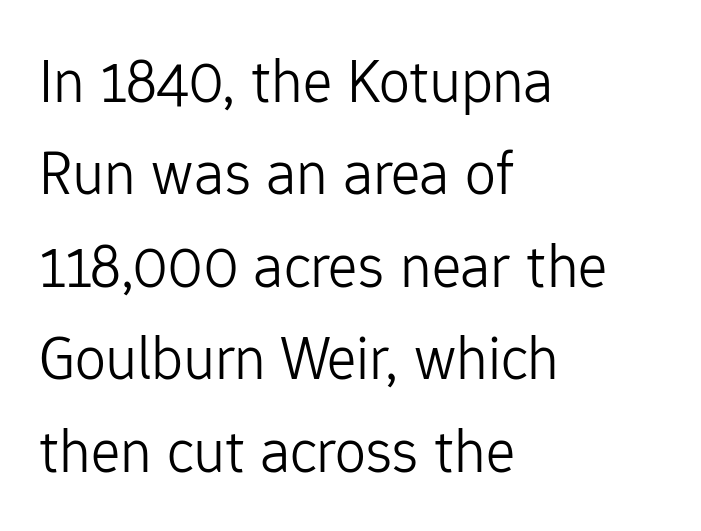
{"serif": "no", "italic": "no", "bold": "no", "weight": "light", "width": "normal", "stroke_contrast": "low", "x_height": "medium", "monospaced": "no", "underline": "no", "align": "left", "line_spacing": "normal", "line_spacing_ratio": 1.49, "letter_spacing": "normal", "letter_spacing_em": 0.0, "glyph_px": 62}
